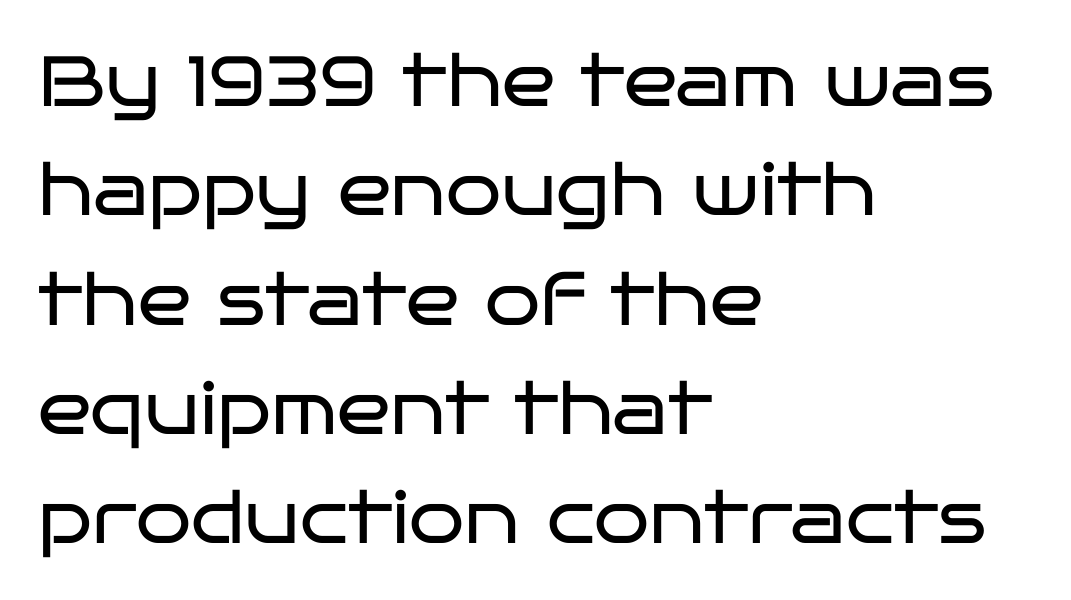
The image shows 71 px regular-weight, wide sans-serif type, upright; set left-aligned, normal line spacing (1.54x), normal letter spacing, not underlined; low stroke contrast and a large x-height.
